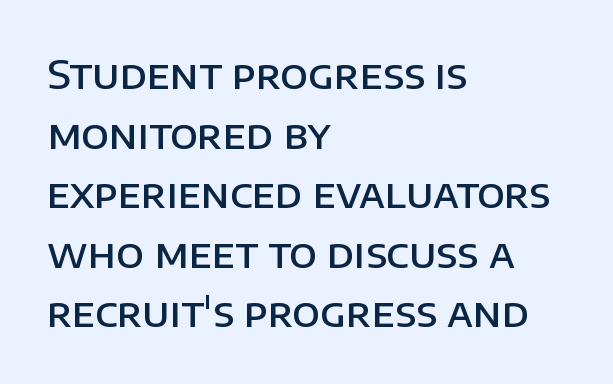
{"serif": "no", "italic": "no", "bold": "semi", "weight": "semibold", "width": "normal", "stroke_contrast": "low", "x_height": "large", "monospaced": "no", "underline": "no", "align": "left", "line_spacing": "normal", "line_spacing_ratio": 1.49, "letter_spacing": "normal", "letter_spacing_em": 0.0, "glyph_px": 40}
